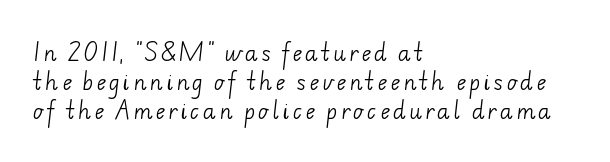
The image shows 21 px text type; set left-aligned, normal line spacing (1.38x), not underlined.
